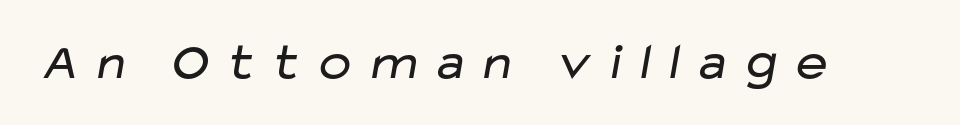
The image shows 52 px regular-weight, wide sans-serif type; set not underlined; low stroke contrast and a medium x-height.
